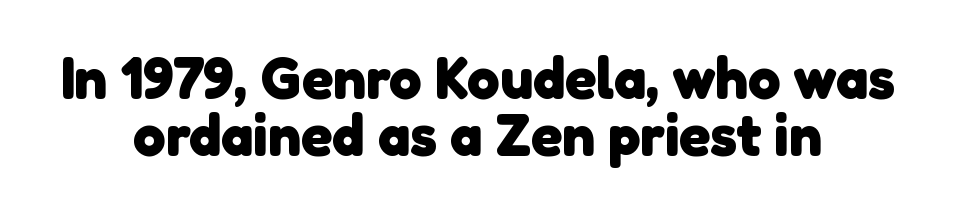
The image shows 58 px heavy sans-serif type; set centered, tight line spacing (0.98x), normal letter spacing, not underlined; low stroke contrast and a medium x-height.
